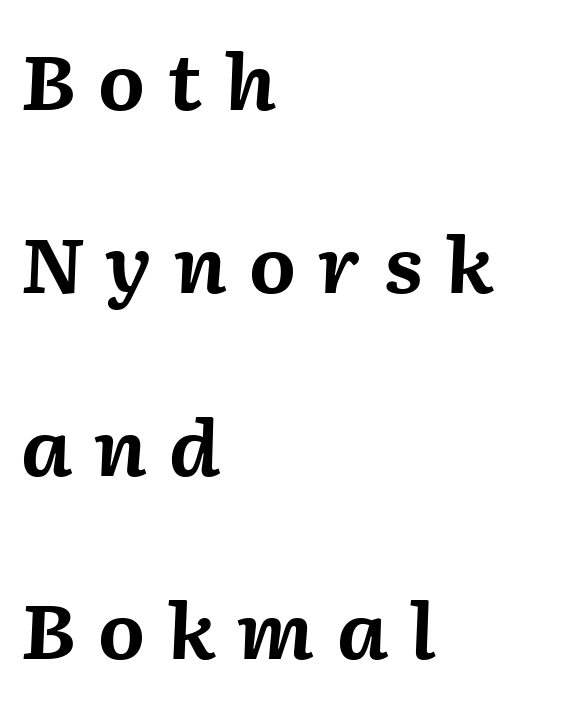
Q: Is the text bold? A: Yes.
Q: Is the text italic (slanted)? A: Yes, it leans right by about 2 degrees.
Q: Is the text underlined? A: No.
Q: How is the paragraph aligned? A: Left-aligned.
Q: Is the spacing between letters normal or unusually wide? A: Unusually wide.
Q: Is the spacing between lines tight, normal or loose? A: Loose.
Q: Width (condensed, normal, or wide)? A: Normal.
Q: Stroke contrast? A: Medium.
Q: x-height? A: Medium.
Q: Monospaced? A: No.
